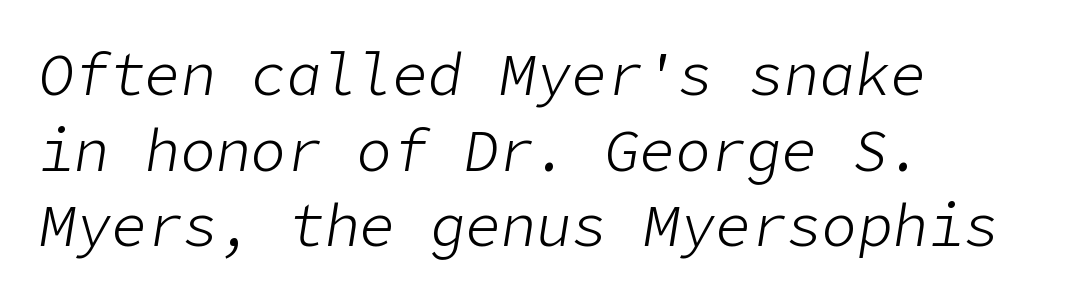
Does the leading feel generous? No, just average. You can tell it's italic because the verticals aren't actually vertical. The letterforms sit shoulder to shoulder at normal distance. Each row of text sits above clean, open space.
